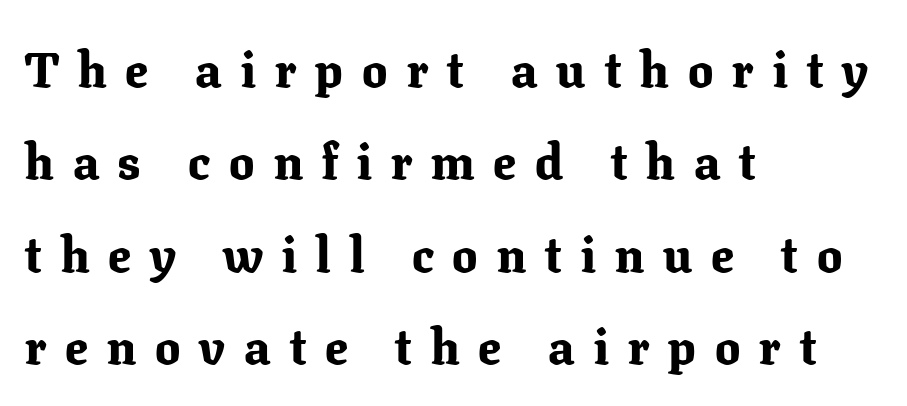
Q: Is the text bold? A: Yes.
Q: Is the text italic (slanted)? A: No, it is upright.
Q: Is the typeface a serif or a sans-serif typeface? A: Serif.
Q: Is the text underlined? A: No.
Q: How is the paragraph aligned? A: Left-aligned.
Q: Is the spacing between letters normal or unusually wide? A: Unusually wide.
Q: Width (condensed, normal, or wide)? A: Normal.
Q: Stroke contrast? A: Low.
Q: x-height? A: Medium.
Q: Monospaced? A: No.
